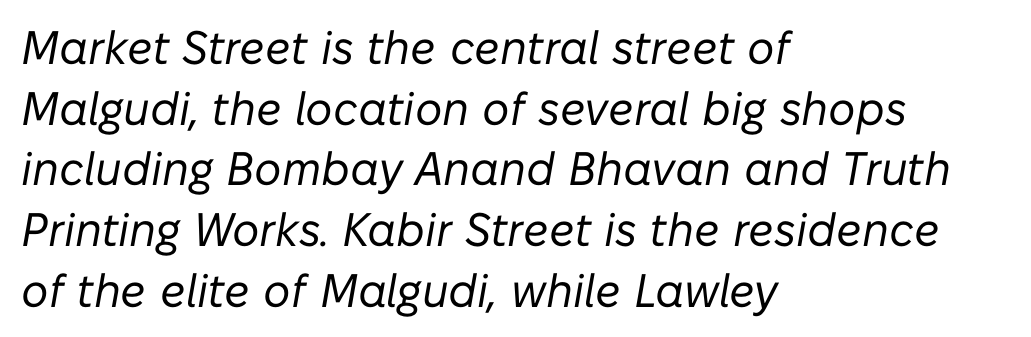
This is not heavy type; no bold has been used. Each letter keeps its own natural width here, so spacing adapts to shape. Quick note: italic. Nothing unusual about the tracking: characters are spaced as the font intends.
